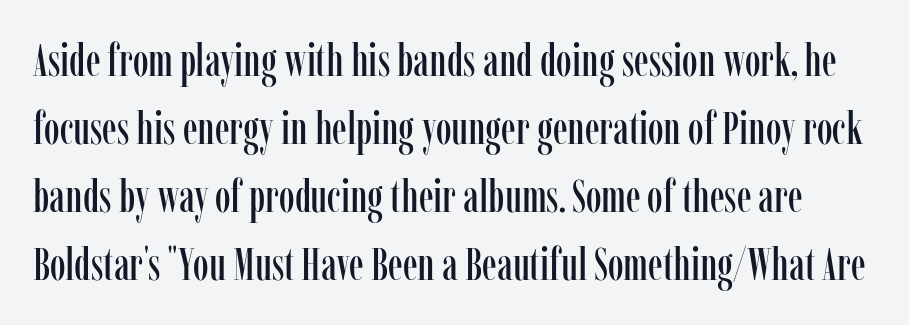
The image shows 45 px condensed serif type, upright; set normal line spacing (1.51x), normal letter spacing, not underlined; low stroke contrast and a medium x-height.
